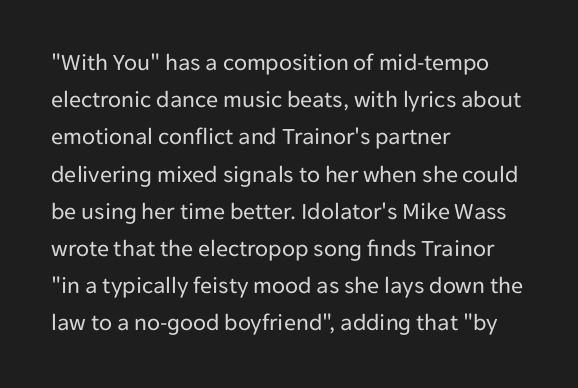
The image shows 24 px text type, upright; set left-aligned, normal line spacing (1.55x), normal letter spacing, not underlined.
